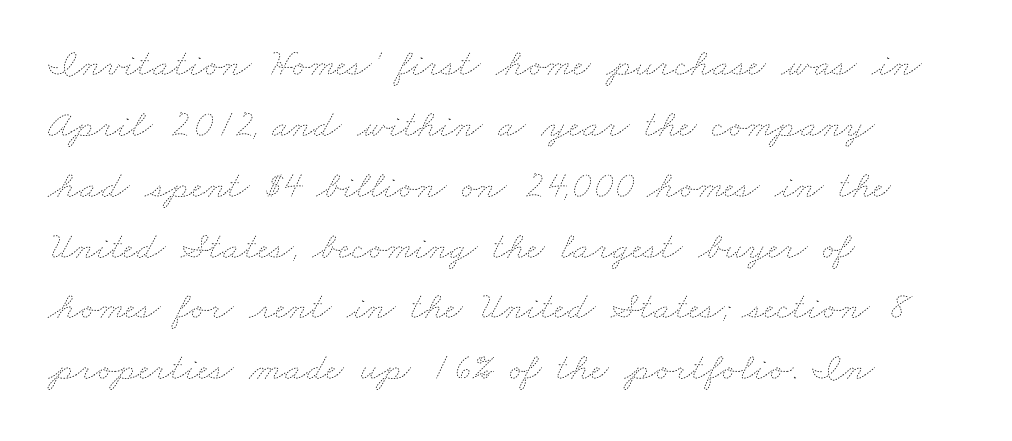
The lines sit at an ordinary, default distance from one another. The passage is arranged the way most books set body copy — flush left. Decoration check: the copy has no underline. A typesetter would call this zero additional tracking. Ink coverage per letter is moderate at most. Each letter keeps its own natural width here, so spacing adapts to shape.
